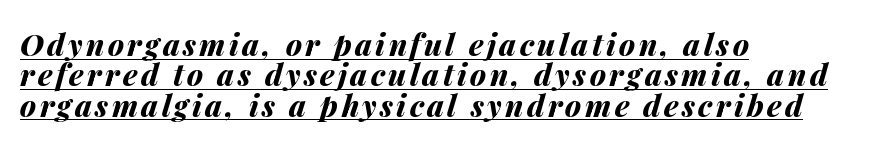
The image shows 30 px bold type, italic (leaning right); set left-aligned, tight line spacing (1.01x), underlined; medium stroke contrast and a medium x-height.
